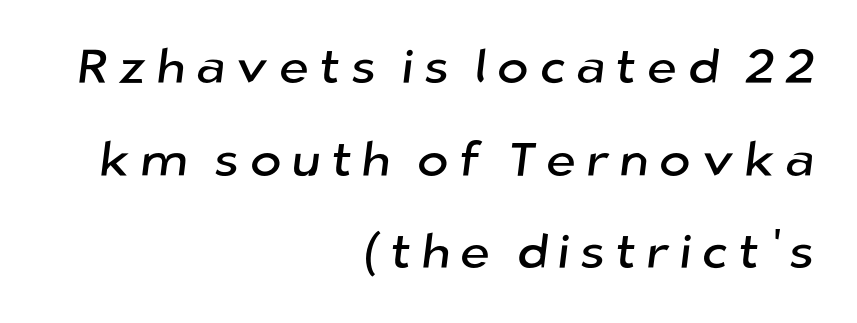
Q: Is the typeface a serif or a sans-serif typeface? A: Sans-serif.
Q: Is the text underlined? A: No.
Q: How is the paragraph aligned? A: Right-aligned.
Q: Is the spacing between letters normal or unusually wide? A: Unusually wide.
Q: Is the spacing between lines tight, normal or loose? A: Loose.
Q: Width (condensed, normal, or wide)? A: Normal.
Q: Stroke contrast? A: Low.
Q: x-height? A: Medium.
Q: Monospaced? A: No.
